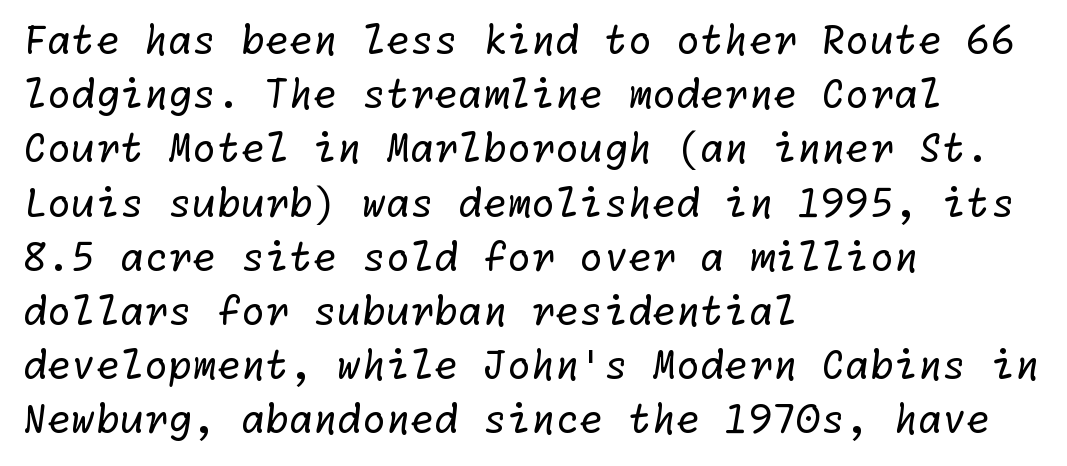
These lines keep a tight, regular rhythm from letter to letter. This sample uses a sans-serif face. Only glyphs here, with clear space below each row. Reading down the column, the eye jumps a familiar distance to each next line.
